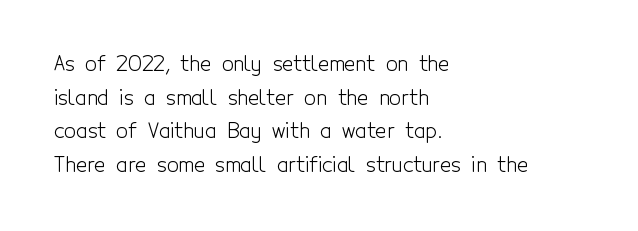
Q: Is the text bold? A: No.
Q: Is the text italic (slanted)? A: No, it is upright.
Q: Is the text underlined? A: No.
Q: How is the paragraph aligned? A: Left-aligned.
Q: Is the spacing between letters normal or unusually wide? A: Normal.
Q: Is the spacing between lines tight, normal or loose? A: Normal.
